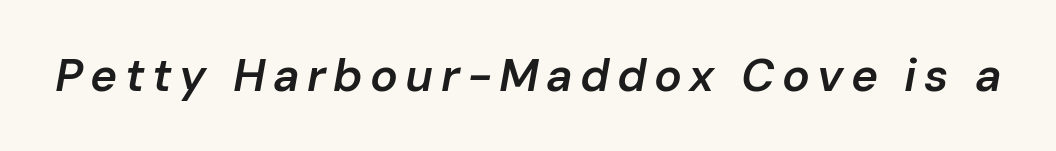
The image shows 46 px semibold type, italic (leaning right); set not underlined; low stroke contrast and a medium x-height.
